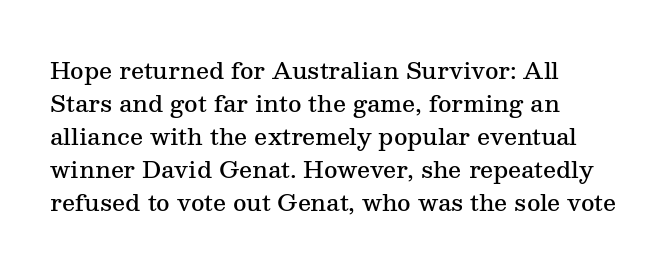
The image shows 23 px text type, upright; set left-aligned, normal line spacing (1.44x), normal letter spacing, not underlined.
